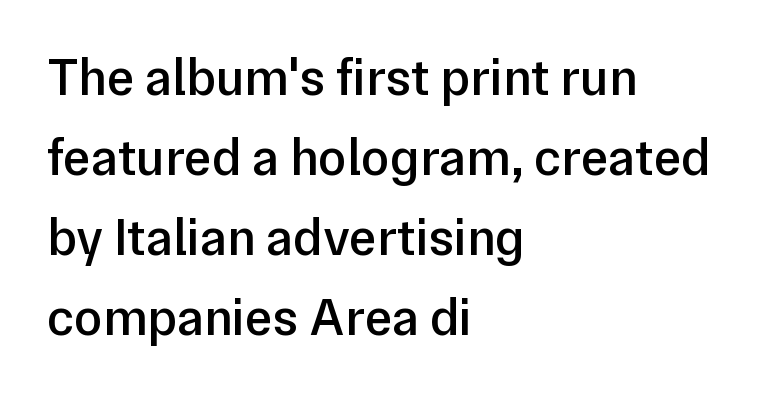
{"serif": "no", "italic": "no", "bold": "semi", "weight": "semibold", "width": "normal", "stroke_contrast": "low", "x_height": "medium", "monospaced": "no", "underline": "no", "align": "left", "line_spacing": "normal", "line_spacing_ratio": 1.54, "letter_spacing": "normal", "letter_spacing_em": 0.0, "glyph_px": 52}
